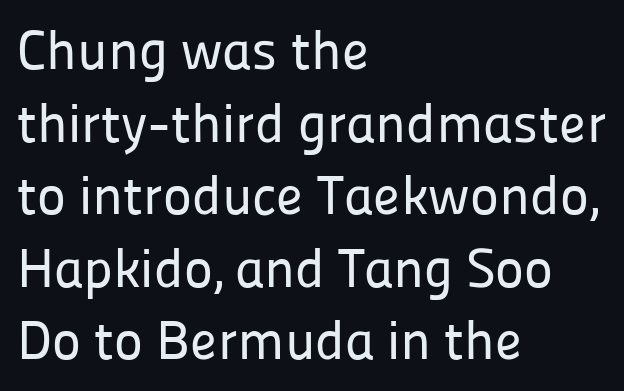
Q: Is the text italic (slanted)? A: No, it is upright.
Q: Is the typeface a serif or a sans-serif typeface? A: Sans-serif.
Q: Is the text underlined? A: No.
Q: How is the paragraph aligned? A: Left-aligned.
Q: Is the spacing between letters normal or unusually wide? A: Normal.
Q: Is the spacing between lines tight, normal or loose? A: Normal.
Q: Width (condensed, normal, or wide)? A: Normal.
Q: Stroke contrast? A: Low.
Q: x-height? A: Medium.
Q: Monospaced? A: No.
